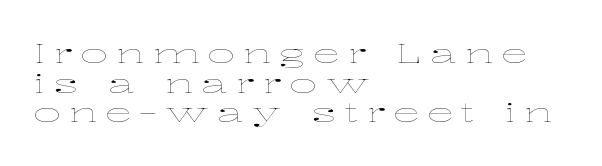
{"italic": "no", "bold": "no", "underline": "no", "align": "left", "line_spacing": "tight", "line_spacing_ratio": 1.1, "letter_spacing": "wide", "letter_spacing_em": 0.3, "glyph_px": 27}
